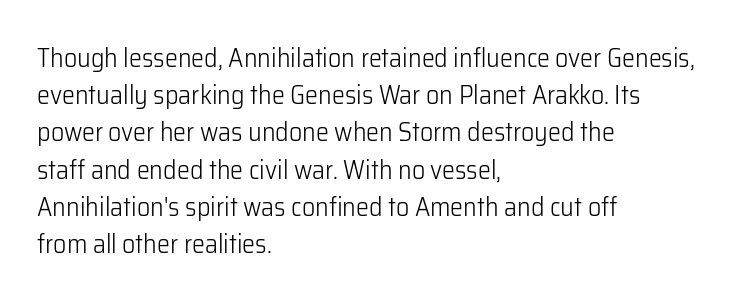
Q: Is the text bold? A: No.
Q: Is the text italic (slanted)? A: No, it is upright.
Q: Is the text underlined? A: No.
Q: How is the paragraph aligned? A: Left-aligned.
Q: Is the spacing between letters normal or unusually wide? A: Normal.
Q: Is the spacing between lines tight, normal or loose? A: Normal.
